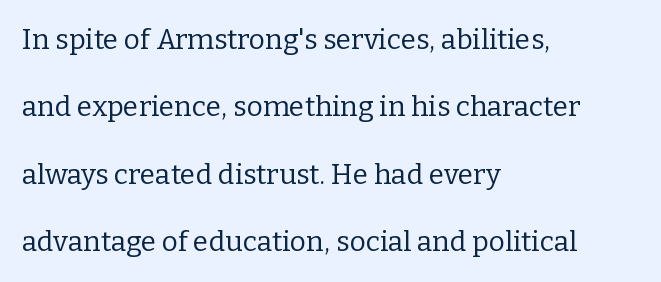
Each row of text sits above clean, open space. The typeface chosen for these lines features serifs. One-word summary of the alignment: left. A typesetter would call this leading open, well beyond the default. This is the regular roman posture of the typeface.
